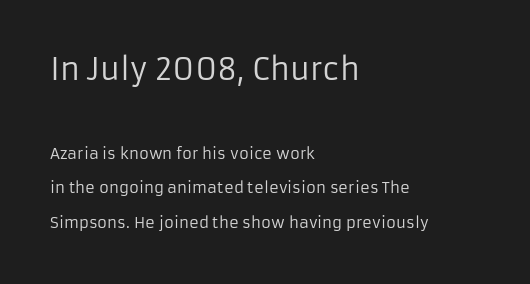
Here the designer chose a conventional face with non-uniform glyph widths. Left-aligned paragraph, ragged on the right. The glyphs in this specimen are sans serif. The designer gave the opening block more size than the closing block. Summary of vertical rhythm: relaxed, with wide interline spacing. Words appear dense and cohesive because spacing is normal.
